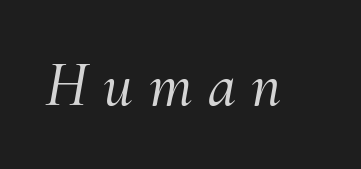
The image shows 64 px serif type, italic (leaning right); set unusually wide letter spacing (+0.24 em), not underlined; medium stroke contrast and a small x-height.
